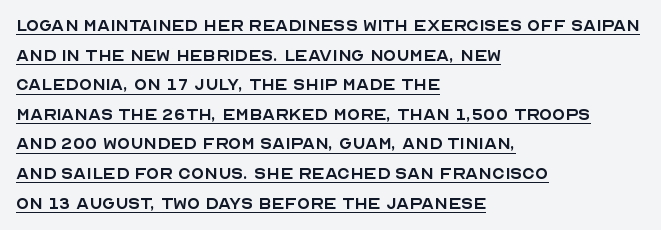
Glyph-to-glyph distance matches everyday printed text. Unbolded letterforms with no extra heft. This is underlined copy, the kind a proofreader might mark for attention. The axis of the letterforms is exactly vertical. Regarding leading, the lines here are spaced in the standard way.
